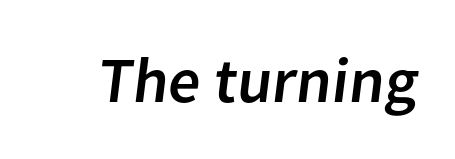
The image shows 64 px sans-serif type; set normal letter spacing, not underlined; low stroke contrast and a medium x-height.
